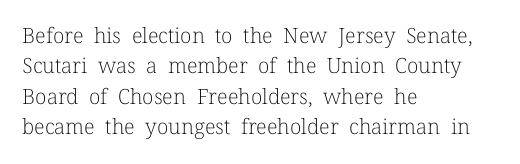
Letter spacing: default. Ink coverage per letter is moderate at most. The rag falls on the right side of this text block. Descenders are the only things crossing below the line. This block has exactly the height ordinary leading produces. This is the regular roman posture of the typeface.
